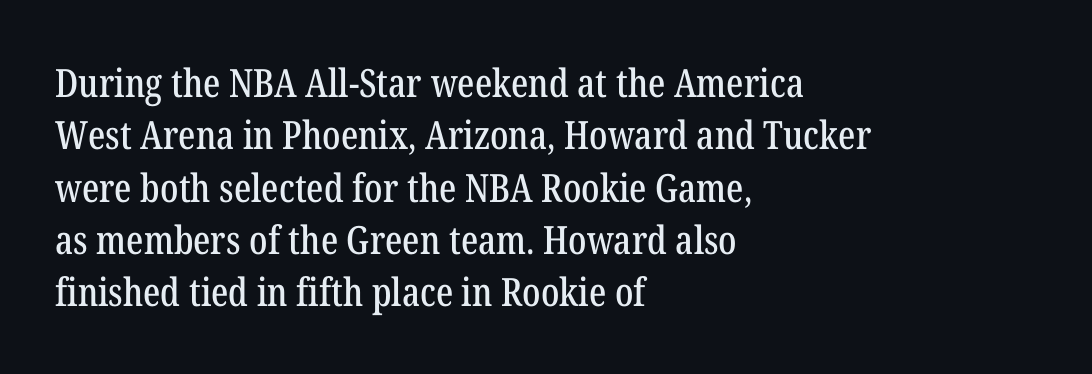
Varying glyph widths throughout — classic text-font behaviour. Line spacing here is normal. There is no visible air inserted between adjacent glyphs. Each line starts at the same left margin while the right side varies. Examine the stroke ends and you'll spot serifs. The zone under the glyphs is completely vacant.
